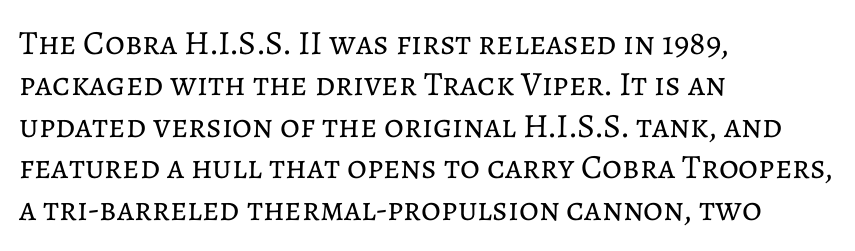
The image shows 34 px regular-weight type, upright; set left-aligned, line spacing 1.22x, normal letter spacing, not underlined; low stroke contrast and a medium x-height.
